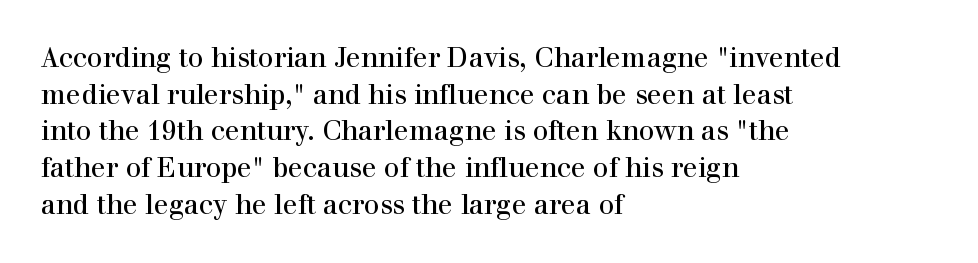
Alignment: flush left. The lettering stays uniformly vertical, giving the passage a roman look. The block of text has a typical density, with ordinary space between rows. Beneath every word, the page is bare. Compared with typical body copy, the letter spacing here is the same.
